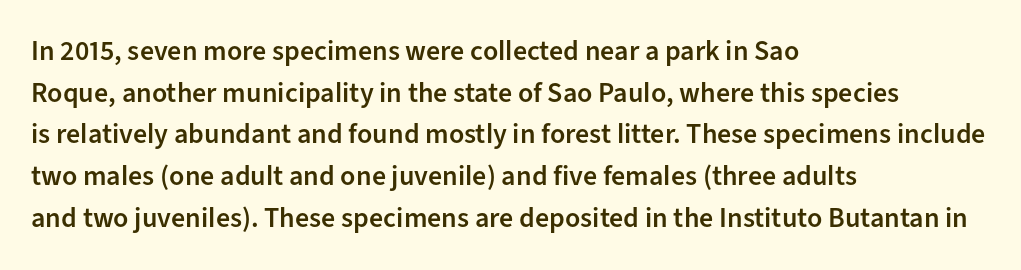
Q: Is the text bold? A: Semi-bold.
Q: Is the text italic (slanted)? A: No, it is upright.
Q: Is the typeface a serif or a sans-serif typeface? A: Sans-serif.
Q: Is the text underlined? A: No.
Q: How is the paragraph aligned? A: Left-aligned.
Q: Is the spacing between letters normal or unusually wide? A: Normal.
Q: Is the spacing between lines tight, normal or loose? A: Normal.
Q: Width (condensed, normal, or wide)? A: Normal.
Q: Stroke contrast? A: Low.
Q: x-height? A: Medium.
Q: Monospaced? A: No.
